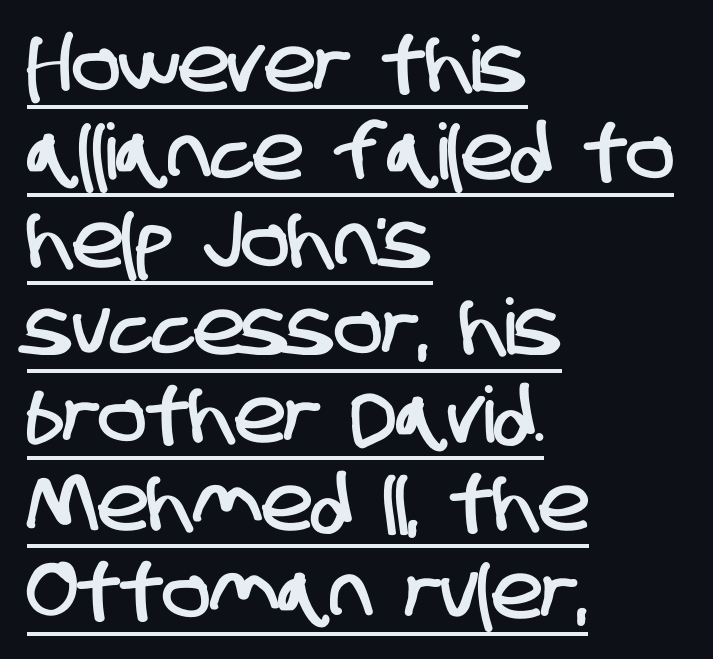
Q: Is the typeface a serif or a sans-serif typeface? A: Sans-serif.
Q: Is the text underlined? A: Yes.
Q: How is the paragraph aligned? A: Left-aligned.
Q: Is the spacing between letters normal or unusually wide? A: Normal.
Q: Is the spacing between lines tight, normal or loose? A: Tight.
Q: Width (condensed, normal, or wide)? A: Condensed.
Q: Stroke contrast? A: Low.
Q: x-height? A: Large.
Q: Monospaced? A: No.
